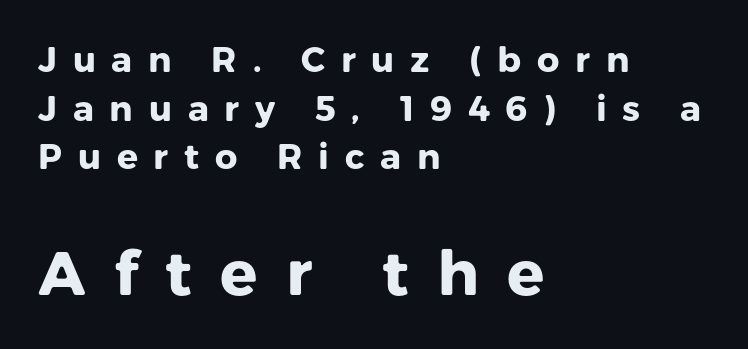
Q: Is the text bold? A: Yes.
Q: Is the text italic (slanted)? A: No, it is upright.
Q: Is the typeface a serif or a sans-serif typeface? A: Sans-serif.
Q: Is the text underlined? A: No.
Q: How is the paragraph aligned? A: Left-aligned.
Q: Is the spacing between letters normal or unusually wide? A: Unusually wide.
Q: Is the spacing between lines tight, normal or loose? A: Normal.
Q: Which block of text is set in a larger size, the first (top) or the second (bottom)? A: The second (bottom) one.
Q: Width (condensed, normal, or wide)? A: Normal.
Q: Stroke contrast? A: Low.
Q: x-height? A: Medium.
Q: Monospaced? A: No.
